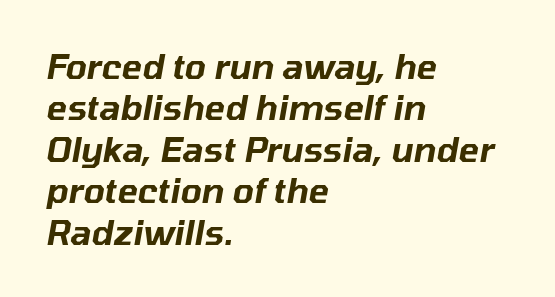
The image shows 34 px text type, italic (leaning right); set left-aligned, line spacing 1.22x, normal letter spacing, not underlined; low stroke contrast and a medium x-height.
